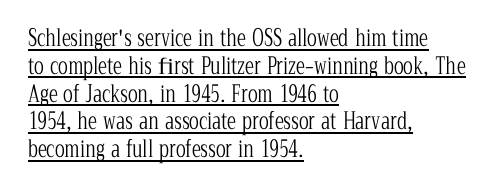
{"italic": "no", "bold": "no", "underline": "yes", "align": "left", "line_spacing_ratio": 1.21, "letter_spacing": "normal", "letter_spacing_em": 0.0, "glyph_px": 23}
